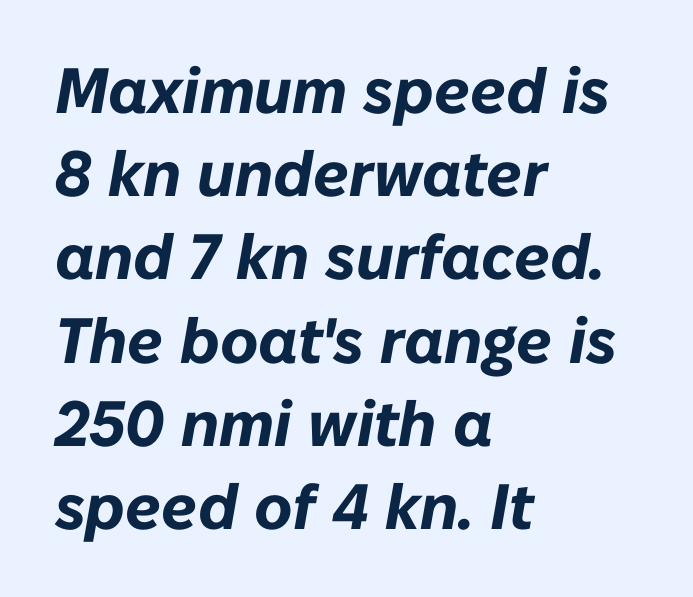
The image shows 64 px bold type, italic (leaning right); set left-aligned, normal line spacing (1.3x), normal letter spacing, not underlined; low stroke contrast and a medium x-height.
